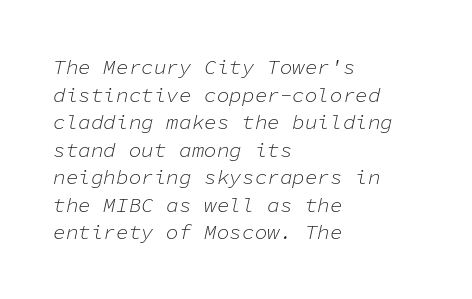
Q: Is the text bold? A: No.
Q: Is the text italic (slanted)? A: Yes, it leans right by about 11 degrees.
Q: Is the text underlined? A: No.
Q: How is the paragraph aligned? A: Left-aligned.
Q: Is the spacing between letters normal or unusually wide? A: Normal.
Q: Is the spacing between lines tight, normal or loose? A: Normal.
